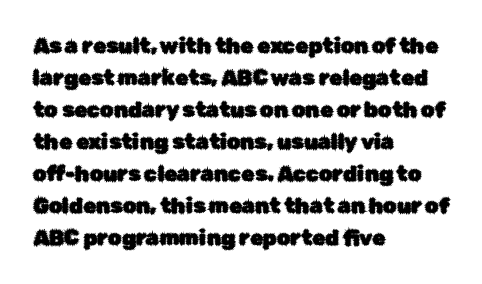
The image shows 21 px text type, upright; set left-aligned, normal line spacing (1.52x), normal letter spacing, not underlined.
